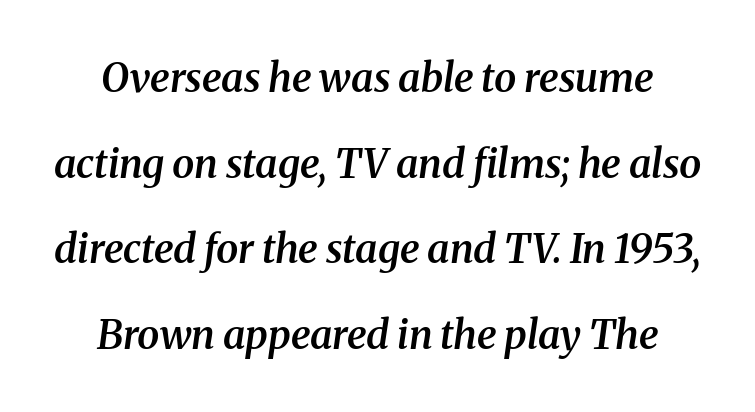
Q: Is the text bold? A: Semi-bold.
Q: Is the text italic (slanted)? A: Yes, it leans right by about 8 degrees.
Q: Is the typeface a serif or a sans-serif typeface? A: Serif.
Q: Is the text underlined? A: No.
Q: Is the spacing between letters normal or unusually wide? A: Normal.
Q: Is the spacing between lines tight, normal or loose? A: Loose.
Q: Width (condensed, normal, or wide)? A: Normal.
Q: Stroke contrast? A: Medium.
Q: x-height? A: Medium.
Q: Monospaced? A: No.
